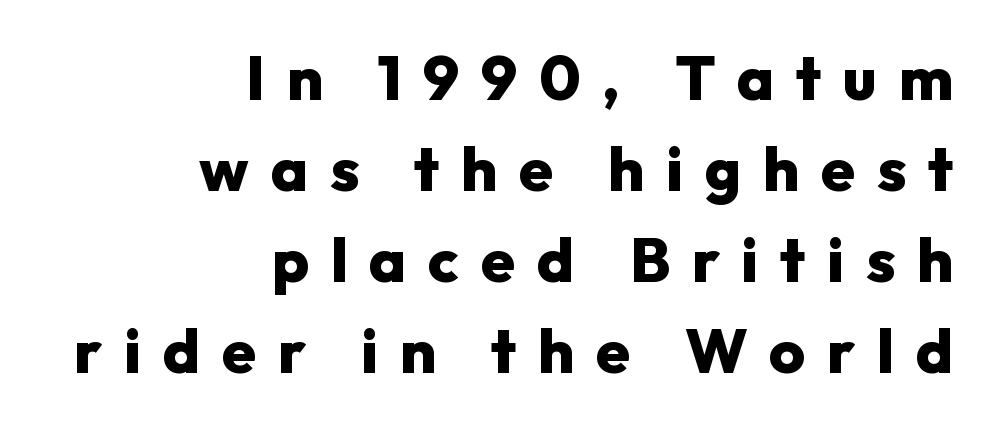
The image shows 62 px heavy sans-serif type, upright; set right-aligned, normal line spacing (1.47x), unusually wide letter spacing (+0.35 em), not underlined; low stroke contrast and a medium x-height.
